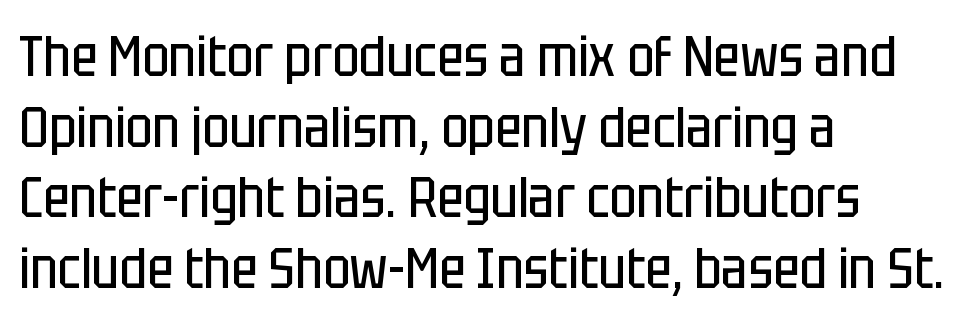
Ascenders rise straight up at ninety degrees. Nobody drew a line under any word here. Each word holds together tightly as a unit, with standard inter-letter gaps. Does the copy run flush right? No — it runs flush left. This sample has the flowing, uneven cadence of proportional lettering. Bold? No — there's no thickening of the strokes.
